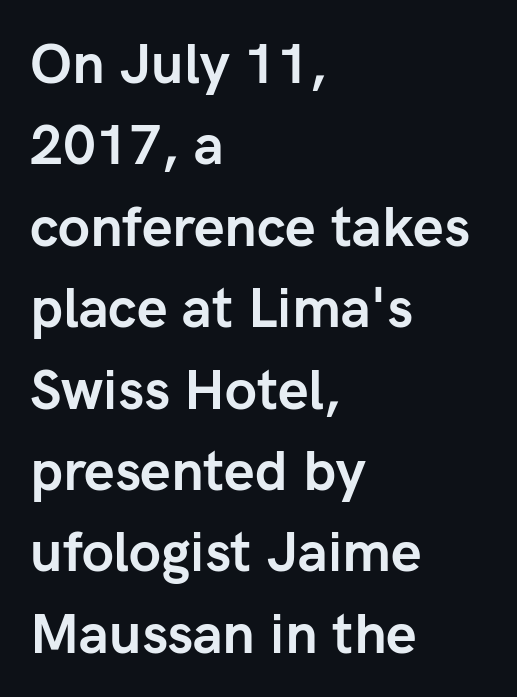
{"serif": "no", "italic": "no", "bold": "yes", "weight": "semibold", "width": "normal", "stroke_contrast": "low", "x_height": "medium", "monospaced": "no", "underline": "no", "align": "left", "line_spacing": "normal", "line_spacing_ratio": 1.48, "letter_spacing": "normal", "letter_spacing_em": 0.0, "glyph_px": 55}
